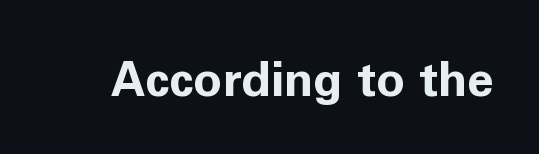
{"serif": "no", "italic": "no", "bold": "yes", "weight": "bold", "width": "normal", "stroke_contrast": "low", "x_height": "medium", "monospaced": "no", "underline": "no", "letter_spacing": "normal", "letter_spacing_em": 0.0, "glyph_px": 48}
